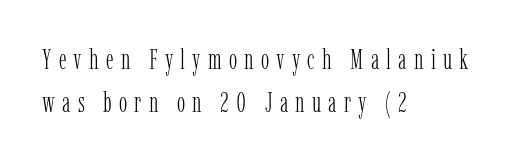
The image shows 28 px light, condensed serif type, upright; set left-aligned, normal line spacing (1.54x), unusually wide letter spacing (+0.26 em), not underlined; low stroke contrast and a medium x-height.
